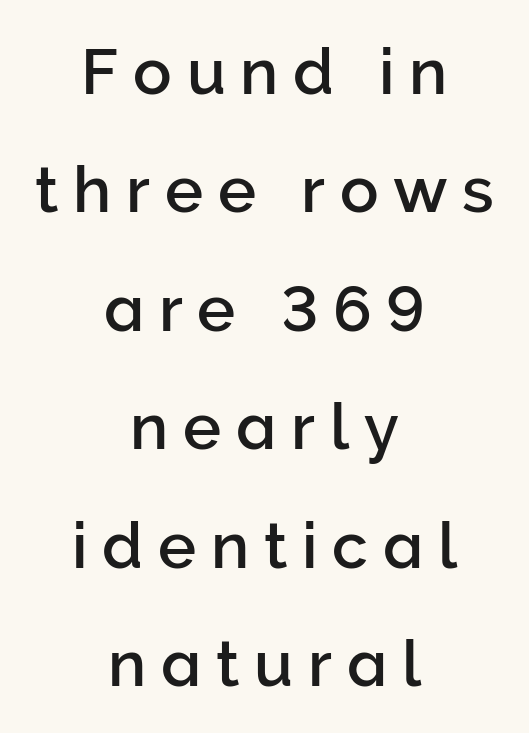
{"serif": "no", "italic": "no", "width": "normal", "stroke_contrast": "low", "x_height": "medium", "monospaced": "no", "underline": "no", "align": "center", "line_spacing_ratio": 1.85, "letter_spacing": "wide", "letter_spacing_em": 0.23, "glyph_px": 64}
